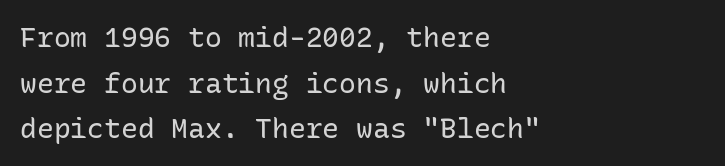
{"serif": "no", "italic": "no", "bold": "no", "weight": "regular", "width": "normal", "stroke_contrast": "low", "x_height": "medium", "monospaced": "yes", "underline": "no", "align": "left", "line_spacing": "normal", "line_spacing_ratio": 1.63, "letter_spacing": "normal", "letter_spacing_em": 0.0, "glyph_px": 28}
